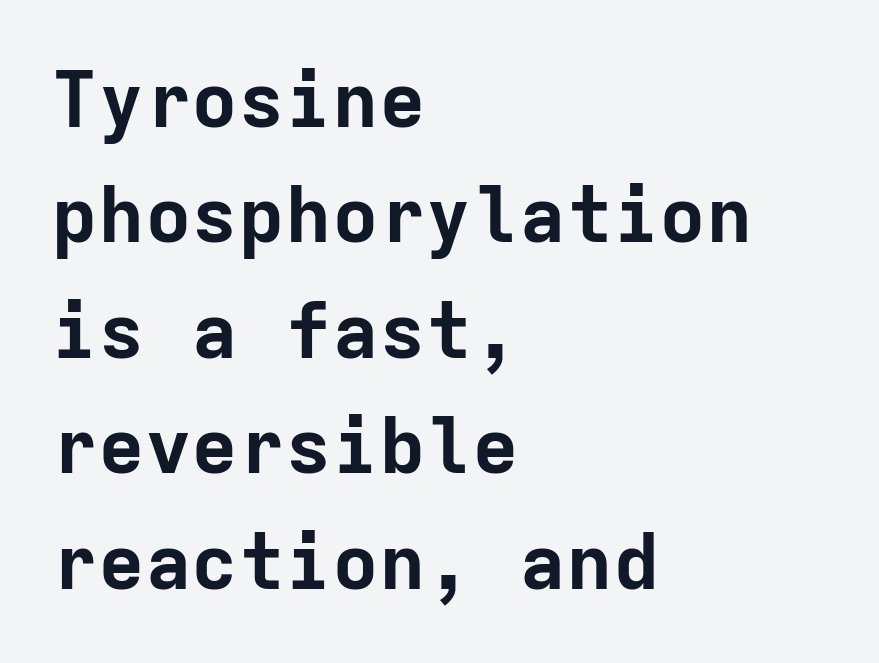
{"serif": "no", "italic": "no", "bold": "yes", "weight": "bold", "width": "normal", "stroke_contrast": "low", "x_height": "medium", "monospaced": "yes", "underline": "no", "align": "left", "line_spacing": "normal", "line_spacing_ratio": 1.48, "letter_spacing": "normal", "letter_spacing_em": 0.0, "glyph_px": 78}
